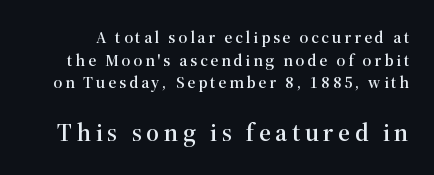
The image shows 26 px text type, upright; set normal line spacing (1.33x), not underlined; the second (bottom) block is 1.53x larger.
